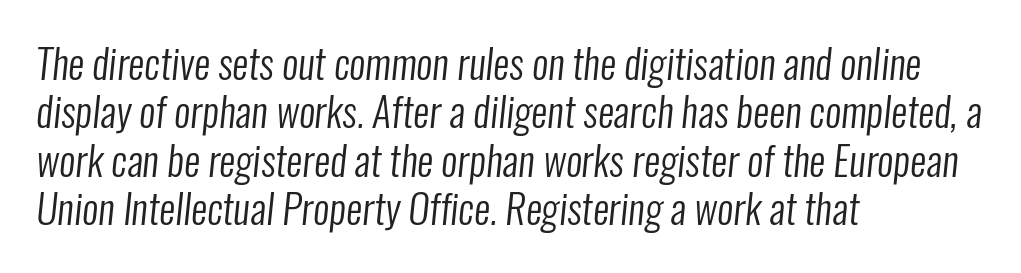
The image shows 40 px regular-weight, condensed sans-serif type; set left-aligned, line spacing 1.21x, normal letter spacing, not underlined; low stroke contrast and a medium x-height.
